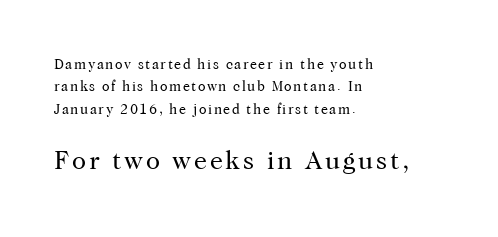
The image shows 26 px text type, upright; set left-aligned, normal line spacing (1.6x), not underlined; the second (bottom) block is 1.86x larger.
